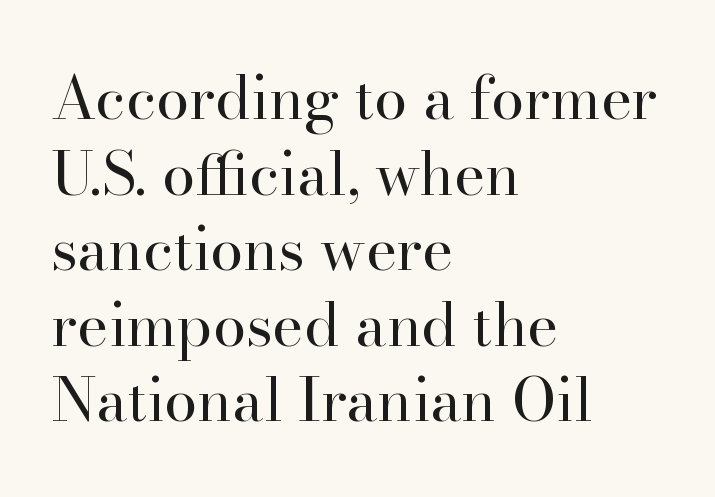
{"serif": "yes", "italic": "no", "bold": "no", "weight": "regular", "width": "normal", "stroke_contrast": "high", "x_height": "small", "monospaced": "no", "underline": "no", "align": "left", "line_spacing": "normal", "line_spacing_ratio": 1.26, "letter_spacing": "normal", "letter_spacing_em": 0.0, "glyph_px": 60}
